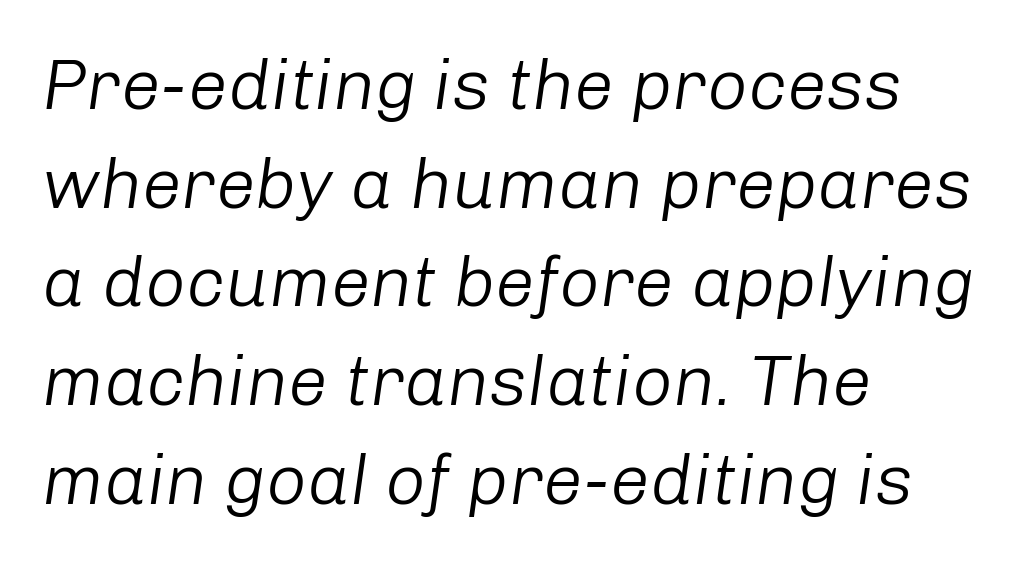
Here the designer chose a conventional face with non-uniform glyph widths. Tracking here is standard; glyphs follow each other at the usual distance. The glyphs are unaccompanied by any horizontal stroke below them. Does the copy run flush right? No — it runs flush left. The letters are slanted; this is an italic face.
